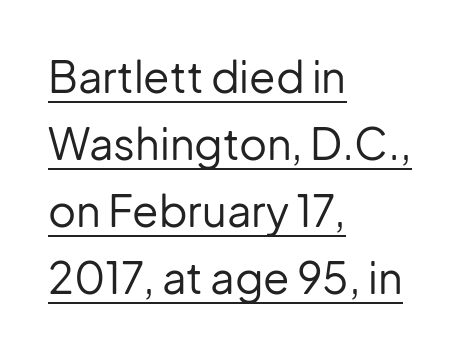
The image shows 43 px regular-weight sans-serif type, upright; set left-aligned, normal line spacing (1.56x), normal letter spacing, underlined; low stroke contrast and a medium x-height.
